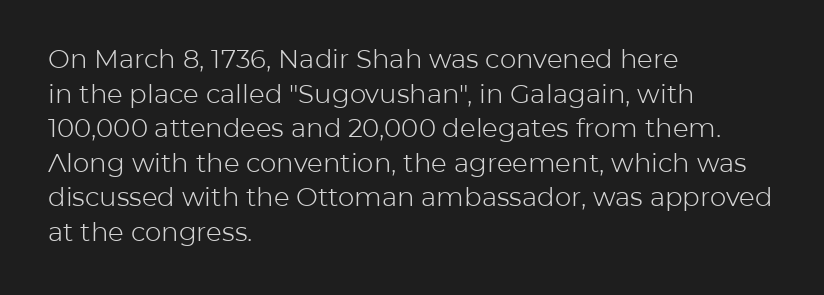
The image shows 26 px text type, upright; set left-aligned, normal line spacing (1.33x), normal letter spacing, not underlined.
